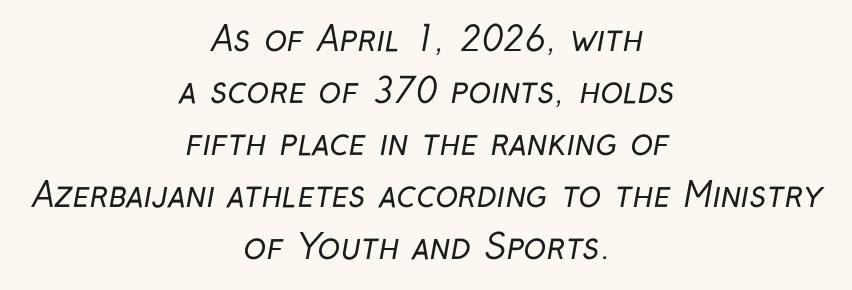
Regular leading. No heavy texture on the line: the type isn't bold. Between one letter and the next there's only the usual sliver of space. Decoration check: the copy has no underline. Varying glyph widths throughout — classic text-font behaviour. If you folded the block vertically in half, each line would mirror itself in length.
